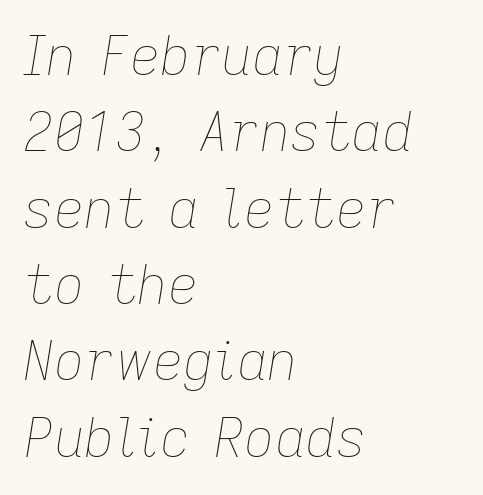
If you measured baseline to baseline, you'd find a middling distance. The letters advance in unequal steps, a hallmark of proportional type. Clear beneath every line of the passage. Glyph-to-glyph distance matches everyday printed text.
